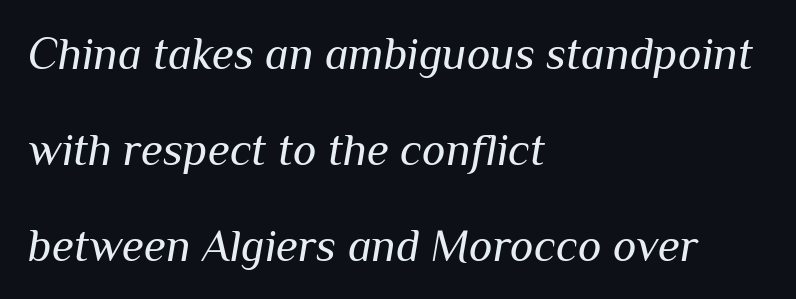
Students, observe: this is what heavily led, spacious text looks like. Every row of glyphs begins at an identical x-position on the left. No extra tracking has been applied to these lines. Varying glyph widths throughout — classic text-font behaviour. The glyphs are unaccompanied by any horizontal stroke below them.
